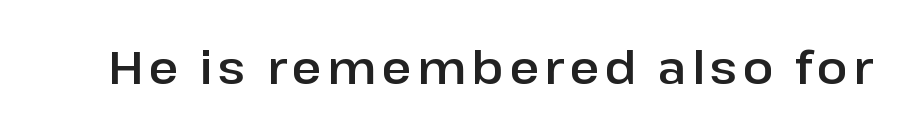
The image shows 46 px sans-serif type, upright; set not underlined; low stroke contrast and a medium x-height.
